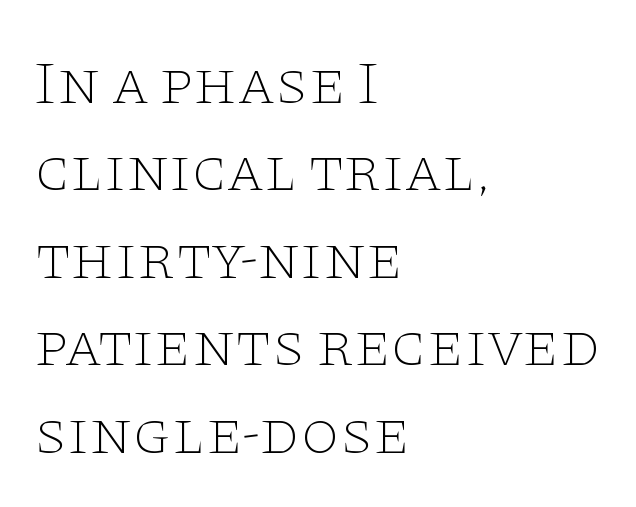
The image shows 62 px thin, wide serif type, upright; set left-aligned, normal line spacing (1.41x), normal letter spacing, not underlined; low stroke contrast and a large x-height.
